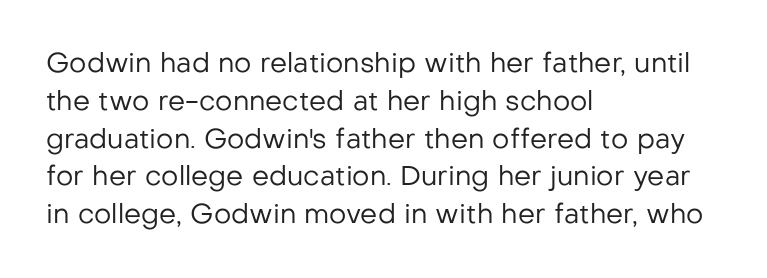
Short note: letters normally spaced. These lines are set flush left with a ragged right edge. The passage shown is not bold in any degree. Rows of type keep a routine distance in the vertical direction. This is the regular roman posture of the typeface.
